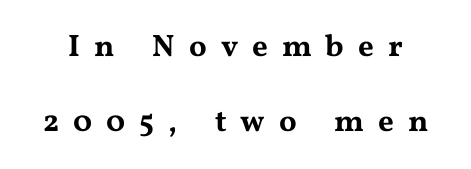
Q: Is the text italic (slanted)? A: No, it is upright.
Q: Is the typeface a serif or a sans-serif typeface? A: Serif.
Q: Is the text underlined? A: No.
Q: Is the spacing between letters normal or unusually wide? A: Unusually wide.
Q: Is the spacing between lines tight, normal or loose? A: Loose.
Q: Width (condensed, normal, or wide)? A: Wide.
Q: Stroke contrast? A: Medium.
Q: x-height? A: Medium.
Q: Monospaced? A: No.
